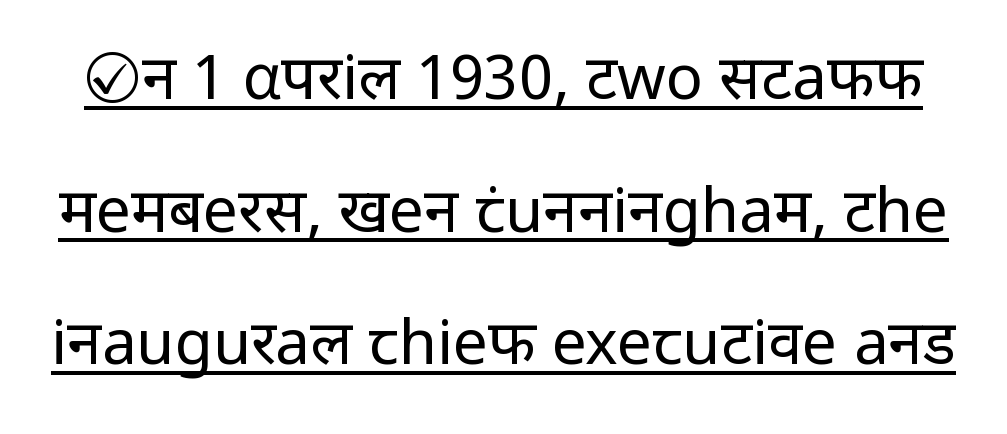
This sample carries an underscore along the baseline area. This is sans-serif lettering, the kind often seen on screens and signage. Note the varied advance widths — an 'i' is clearly narrower than an 'm'. Observe the ordinary spacing: letters are neighbours, not strangers. You can tell it's not italic because the verticals are truly vertical. Whoever set this chose breathing room over compactness in the vertical rhythm.
